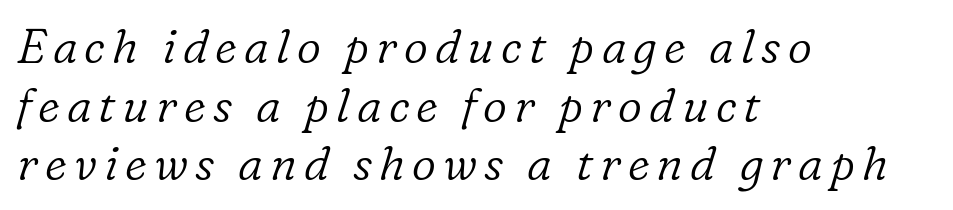
Tall strokes in this sample are angled rather than plumb. Varying glyph widths throughout — classic text-font behaviour. This sample is left-justified, so line endings fall wherever the words run out. The strip under each line holds only bare page.
